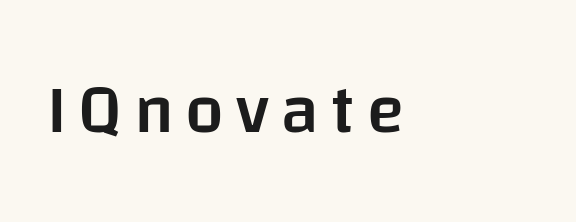
{"serif": "no", "italic": "no", "bold": "semi", "weight": "semibold", "width": "normal", "stroke_contrast": "low", "x_height": "large", "monospaced": "no", "underline": "no", "align": "left", "glyph_px": 69}
